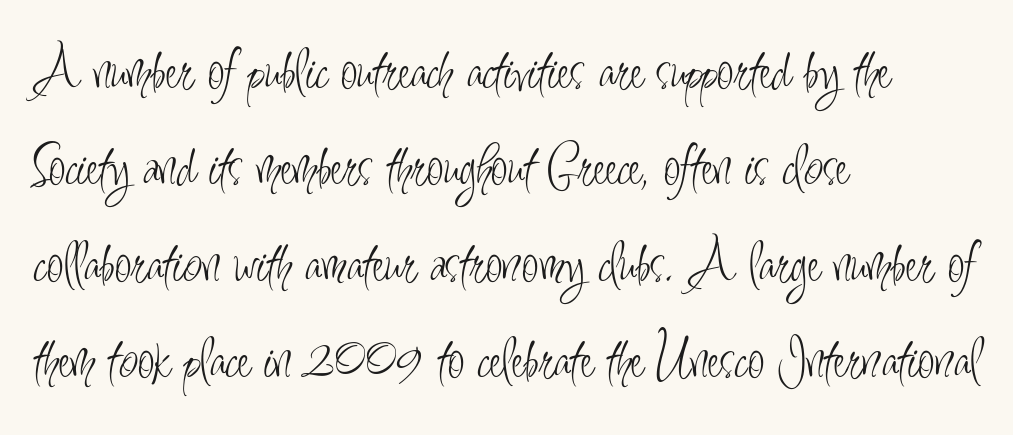
{"serif": "no", "bold": "no", "weight": "light", "width": "condensed", "stroke_contrast": "low", "x_height": "small", "monospaced": "no", "underline": "no", "align": "left", "line_spacing": "normal", "line_spacing_ratio": 1.58, "letter_spacing": "normal", "letter_spacing_em": 0.0, "glyph_px": 61}
